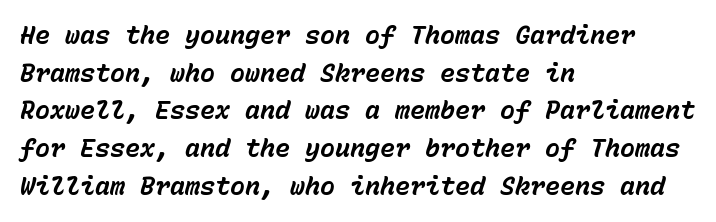
{"italic": "yes", "lean": "right", "slant_degrees": 15, "bold": "yes", "underline": "no", "align": "left", "line_spacing": "normal", "line_spacing_ratio": 1.51, "letter_spacing": "normal", "letter_spacing_em": 0.0, "glyph_px": 25}
